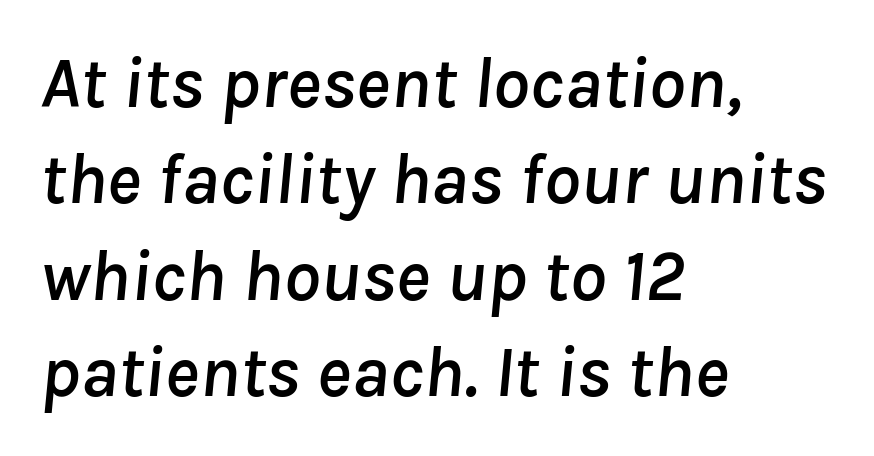
Q: Is the text italic (slanted)? A: Yes, it leans right by about 8 degrees.
Q: Is the text underlined? A: No.
Q: How is the paragraph aligned? A: Left-aligned.
Q: Is the spacing between letters normal or unusually wide? A: Normal.
Q: Is the spacing between lines tight, normal or loose? A: Normal.
Q: Width (condensed, normal, or wide)? A: Normal.
Q: Stroke contrast? A: Low.
Q: x-height? A: Medium.
Q: Monospaced? A: No.
